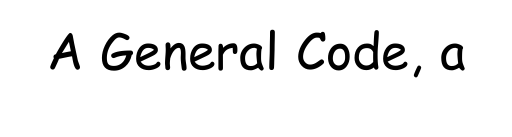
{"serif": "no", "italic": "no", "bold": "no", "weight": "regular", "width": "condensed", "stroke_contrast": "low", "x_height": "medium", "monospaced": "no", "underline": "no", "letter_spacing": "normal", "letter_spacing_em": 0.0, "glyph_px": 50}
